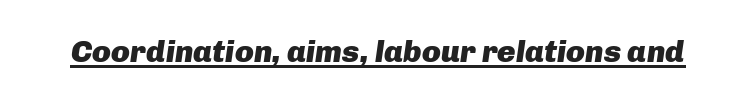
The image shows 31 px heavy type, italic (leaning right); set normal letter spacing, underlined; low stroke contrast and a medium x-height.
